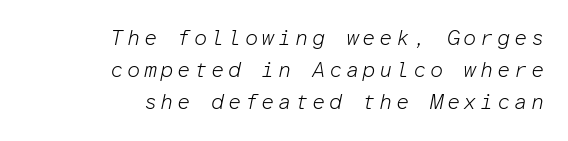
Line endings align vertically; line beginnings do not. The baseline area is clear. Does the lettering tilt? It does — this is italic. Stem width sits at or under what a default text font uses.
